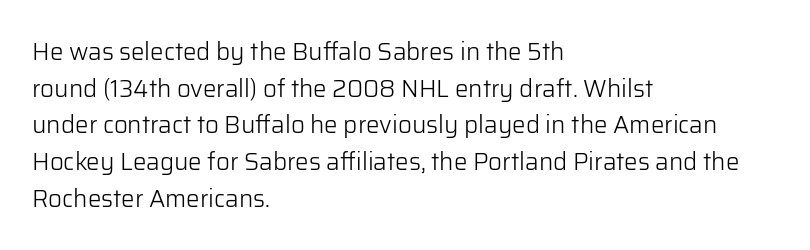
The image shows 24 px text type, upright; set left-aligned, normal line spacing (1.53x), normal letter spacing, not underlined.
